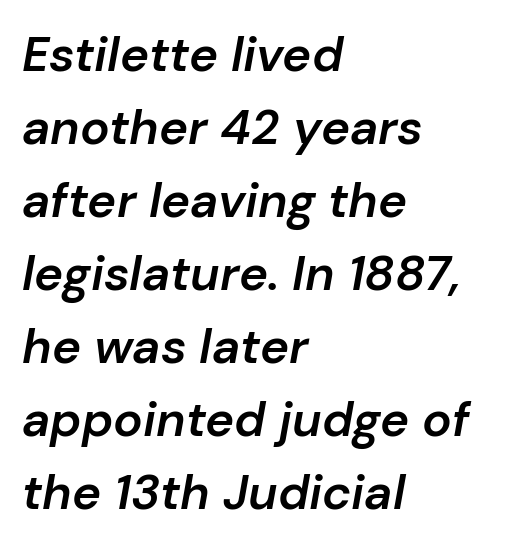
Students, observe: this is what conventionally led text looks like. Every row of glyphs begins at an identical x-position on the left. Think of a printed novel: that variable character pitch is what you see here. Default kerning and tracking; the words read as compact shapes.
